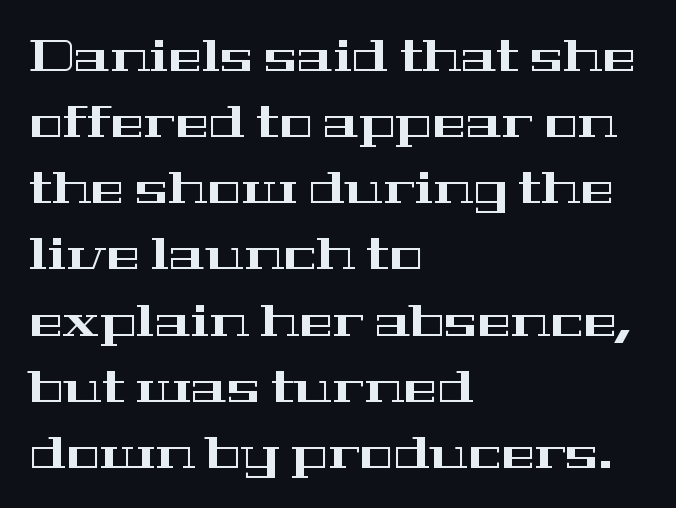
Q: Is the text italic (slanted)? A: No, it is upright.
Q: Is the typeface a serif or a sans-serif typeface? A: Serif.
Q: Is the text underlined? A: No.
Q: How is the paragraph aligned? A: Left-aligned.
Q: Is the spacing between letters normal or unusually wide? A: Normal.
Q: Is the spacing between lines tight, normal or loose? A: Normal.
Q: Width (condensed, normal, or wide)? A: Wide.
Q: Stroke contrast? A: High.
Q: x-height? A: Medium.
Q: Monospaced? A: No.
